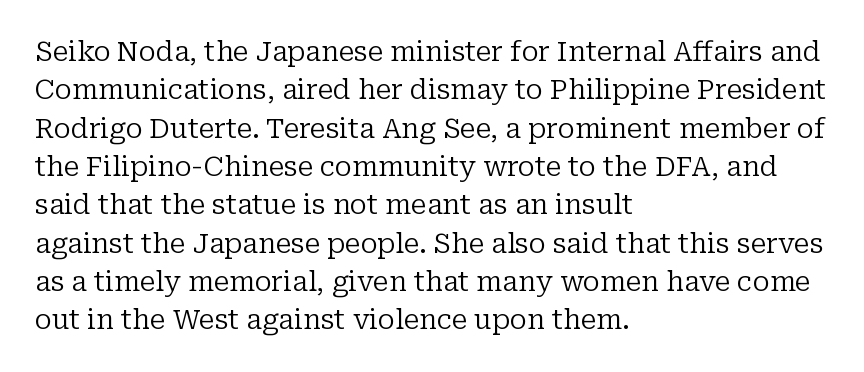
The image shows 27 px text type, upright; set left-aligned, normal line spacing (1.42x), normal letter spacing, not underlined.
